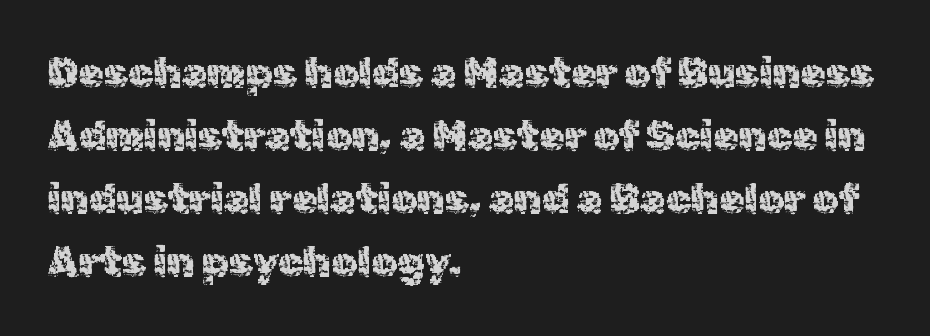
The image shows 41 px sans-serif type, upright; set left-aligned, normal line spacing (1.54x), normal letter spacing, not underlined; a medium x-height.
